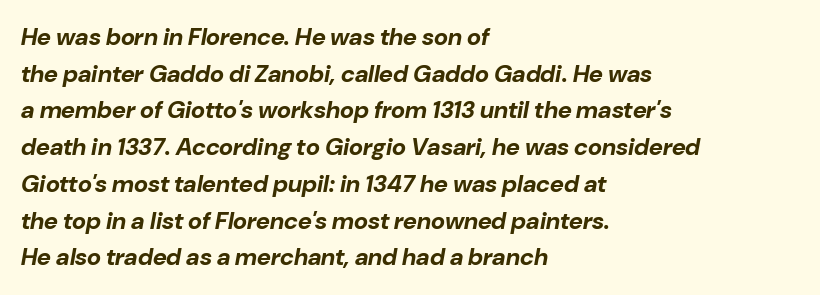
{"italic": "yes", "lean": "right", "slant_degrees": 10, "bold": "yes", "underline": "no", "align": "left", "line_spacing": "normal", "line_spacing_ratio": 1.53, "letter_spacing": "normal", "letter_spacing_em": 0.0, "glyph_px": 24}
